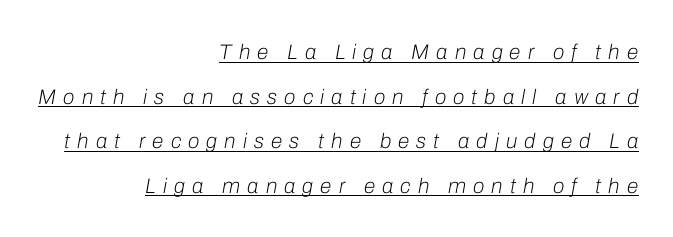
Does the leading feel generous? Absolutely, it's lavish. Words appear elongated and porous because spacing is wide. Casual observation: everything's shoved over to the right. Weight: in the light-to-regular range.
